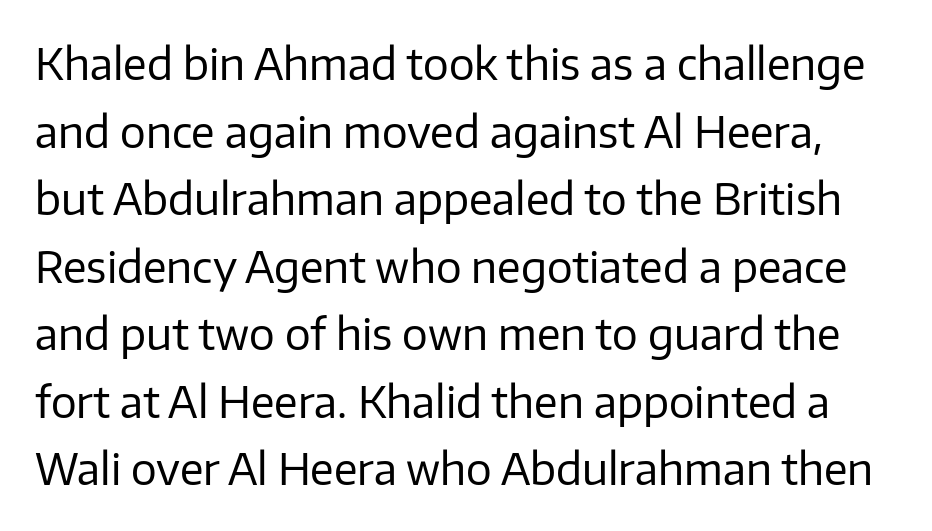
{"serif": "no", "italic": "no", "bold": "no", "weight": "regular", "width": "normal", "stroke_contrast": "low", "x_height": "medium", "monospaced": "no", "underline": "no", "line_spacing": "normal", "line_spacing_ratio": 1.57, "letter_spacing": "normal", "letter_spacing_em": 0.0, "glyph_px": 43}
